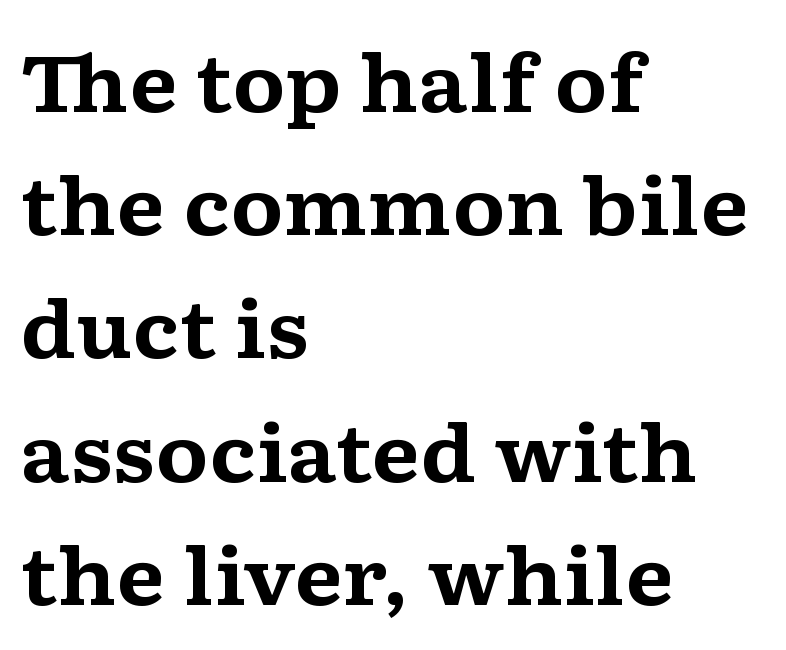
A typesetter would call this proportional, since set widths differ per character. Words appear dense and cohesive because spacing is normal. Serif or sans? Serif — the stroke terminals have little feet. Check under the words: just untouched page.
